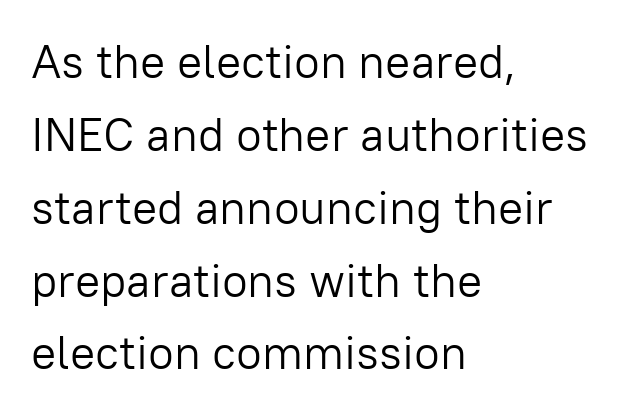
The image shows 47 px light sans-serif type, upright; set left-aligned, normal line spacing (1.55x), normal letter spacing, not underlined; low stroke contrast and a medium x-height.
